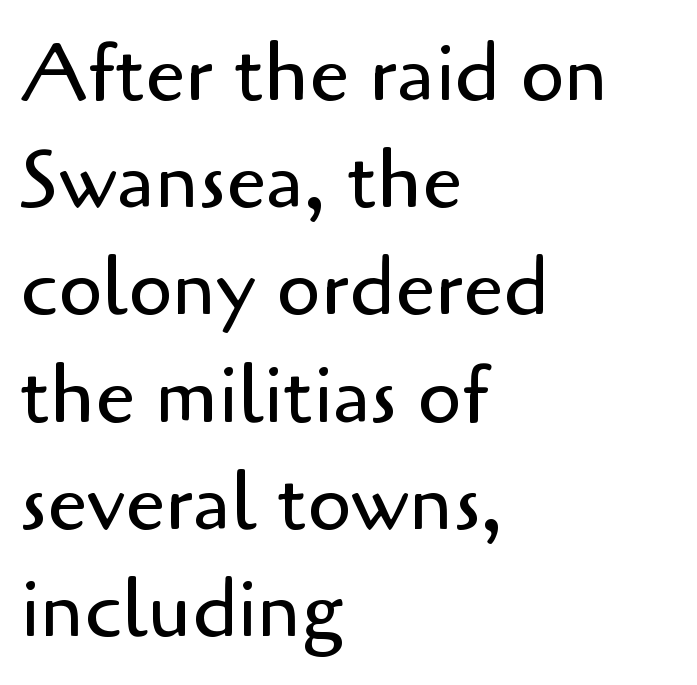
{"serif": "no", "italic": "no", "bold": "no", "weight": "regular", "width": "normal", "stroke_contrast": "low", "x_height": "small", "monospaced": "no", "underline": "no", "align": "left", "line_spacing": "normal", "line_spacing_ratio": 1.34, "letter_spacing": "normal", "letter_spacing_em": 0.0, "glyph_px": 80}
